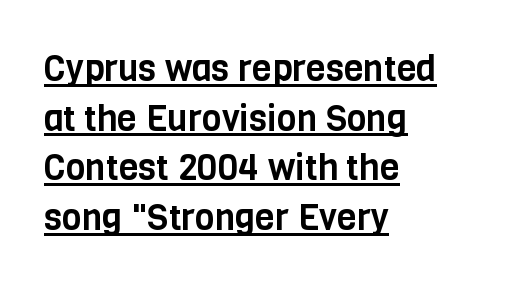
The image shows 36 px condensed sans-serif type, upright; set left-aligned, normal line spacing (1.38x), normal letter spacing, underlined; low stroke contrast and a large x-height.
